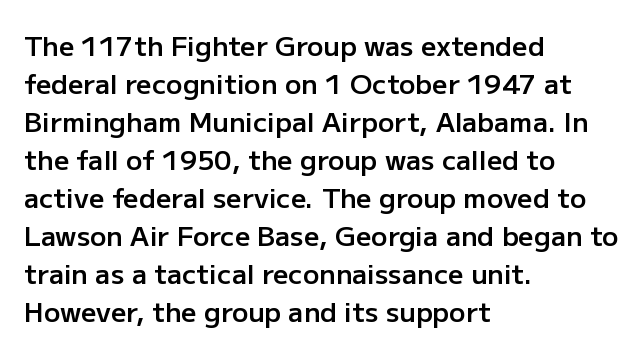
{"italic": "no", "bold": "semi", "underline": "no", "align": "left", "line_spacing": "normal", "line_spacing_ratio": 1.41, "letter_spacing": "normal", "letter_spacing_em": 0.0, "glyph_px": 27}
